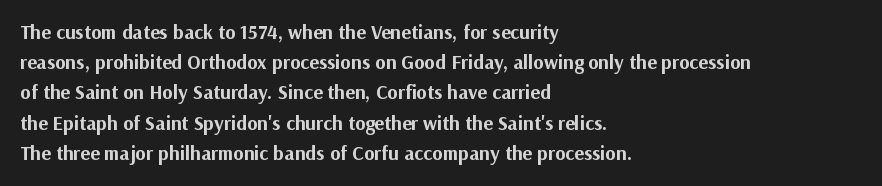
Where is the straight margin? On the left. Between one letter and the next there's only the usual sliver of space. Is there any slant? The stems are plumb. Every letter is thick-stroked: bold, no question.
